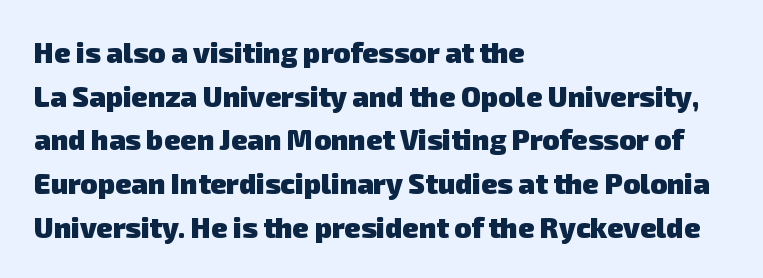
Q: Is the text bold? A: Yes.
Q: Is the typeface a serif or a sans-serif typeface? A: Sans-serif.
Q: Is the text underlined? A: No.
Q: How is the paragraph aligned? A: Left-aligned.
Q: Is the spacing between letters normal or unusually wide? A: Normal.
Q: Is the spacing between lines tight, normal or loose? A: Normal.
Q: Width (condensed, normal, or wide)? A: Normal.
Q: Stroke contrast? A: Low.
Q: x-height? A: Medium.
Q: Monospaced? A: No.
